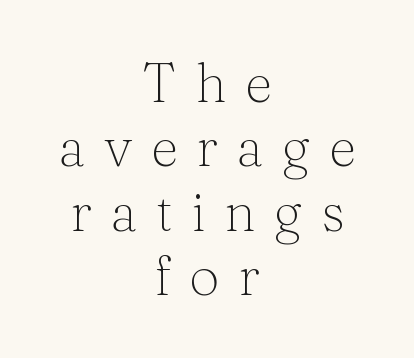
The characters display serif detailing at their extremities. The paragraph shown floats in the horizontal middle. You could not count columns in this text — the font is proportionally spaced. The weight would be labelled regular, book, light, or lighter still. Descenders hang freely into open space.
